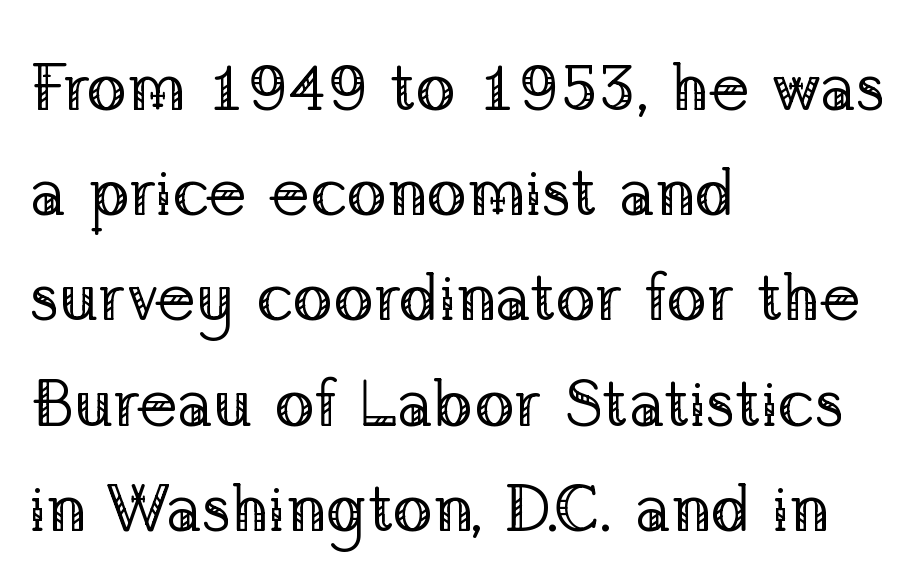
Q: Is the text bold? A: No.
Q: Is the text italic (slanted)? A: No, it is upright.
Q: Is the typeface a serif or a sans-serif typeface? A: Serif.
Q: Is the text underlined? A: No.
Q: How is the paragraph aligned? A: Left-aligned.
Q: Is the spacing between letters normal or unusually wide? A: Normal.
Q: Is the spacing between lines tight, normal or loose? A: Normal.
Q: Width (condensed, normal, or wide)? A: Normal.
Q: Stroke contrast? A: Low.
Q: x-height? A: Medium.
Q: Monospaced? A: No.
